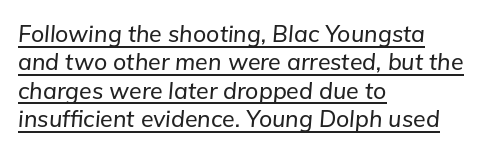
{"italic": "yes", "lean": "right", "slant_degrees": 5, "underline": "yes", "align": "left", "line_spacing_ratio": 1.23, "letter_spacing": "normal", "letter_spacing_em": 0.0, "glyph_px": 23}
